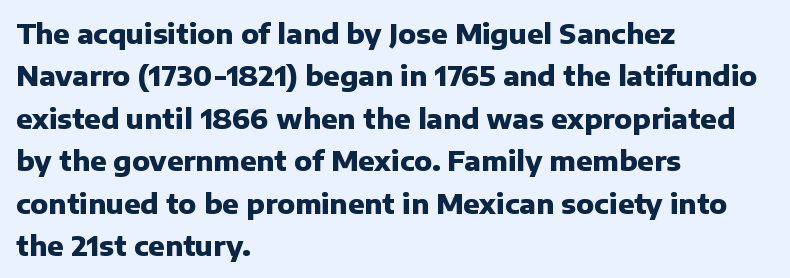
The axis of the letterforms is exactly vertical. The passage is arranged the way most books set body copy — flush left. Beneath every word, the page is bare. Summary of weight: heavy, a full bold. In terms of leading, this rendering sits right in the middle.
